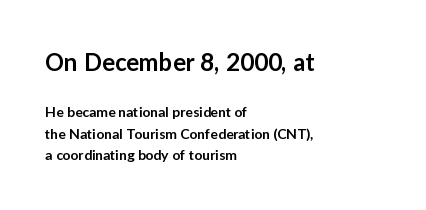
Do the letters lean? They stand straight. The designer gave the opening block more size than the closing block. Line spacing here is normal. Letters rest on an invisible, unmarked baseline.
